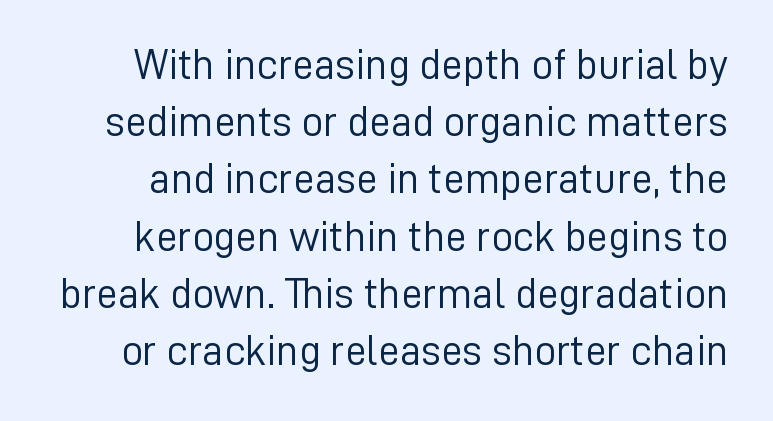
{"serif": "no", "italic": "no", "bold": "no", "weight": "light", "width": "normal", "stroke_contrast": "low", "x_height": "medium", "monospaced": "no", "underline": "no", "line_spacing": "normal", "line_spacing_ratio": 1.33, "letter_spacing": "normal", "letter_spacing_em": 0.0, "glyph_px": 43}
